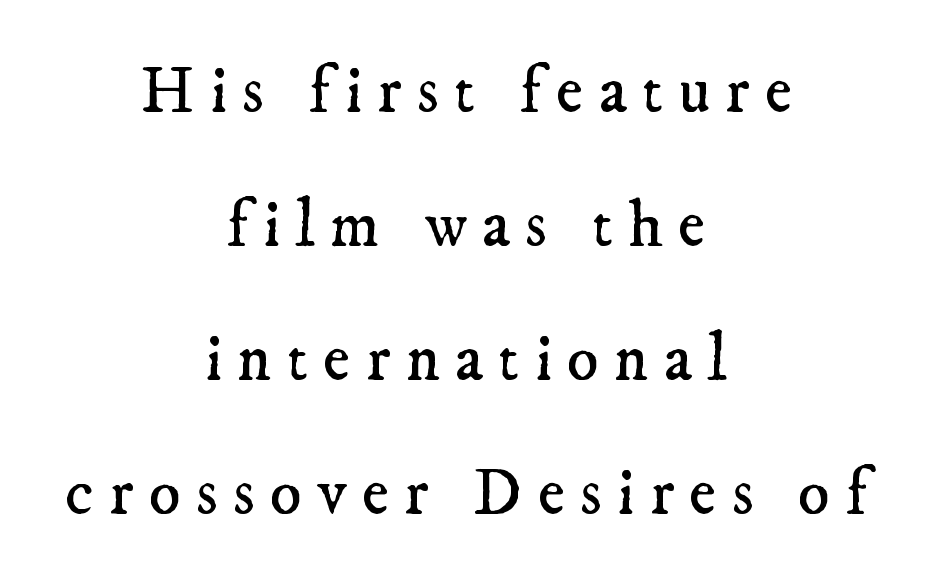
The image shows 66 px regular-weight serif type; set centered, loose line spacing (2.03x), unusually wide letter spacing (+0.23 em), not underlined; low stroke contrast and a small x-height.
